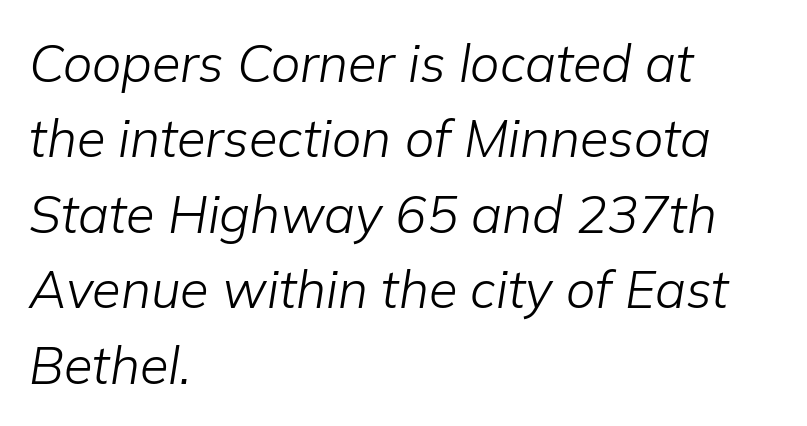
{"italic": "yes", "lean": "right", "slant_degrees": 9, "bold": "no", "weight": "light", "width": "normal", "stroke_contrast": "low", "x_height": "medium", "monospaced": "no", "underline": "no", "align": "left", "line_spacing": "normal", "line_spacing_ratio": 1.45, "letter_spacing": "normal", "letter_spacing_em": 0.0, "glyph_px": 52}
